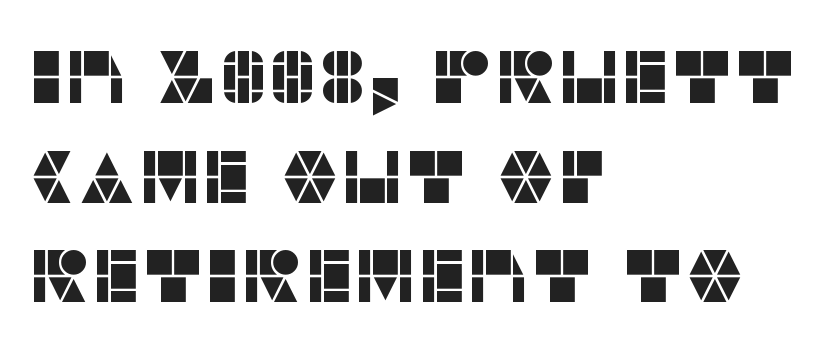
The image shows 75 px sans-serif type, upright; set left-aligned, normal line spacing (1.33x), normal letter spacing, not underlined; low stroke contrast and a large x-height.
